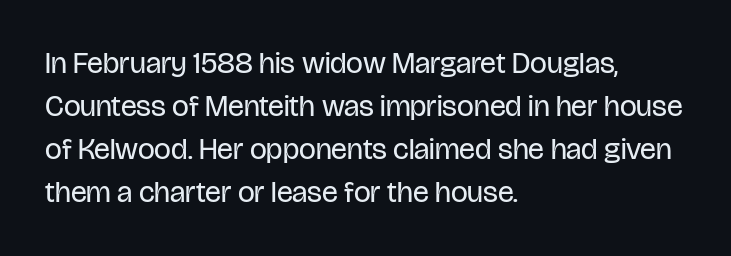
Is this a fixed-width face? No — the glyphs have proportional, varying widths. The face looks like a standard text weight, possibly lighter. The passage shown has conventional tracking throughout. No feet cap the strokes, marking this as sans-serif type. Line spacing here is normal.
